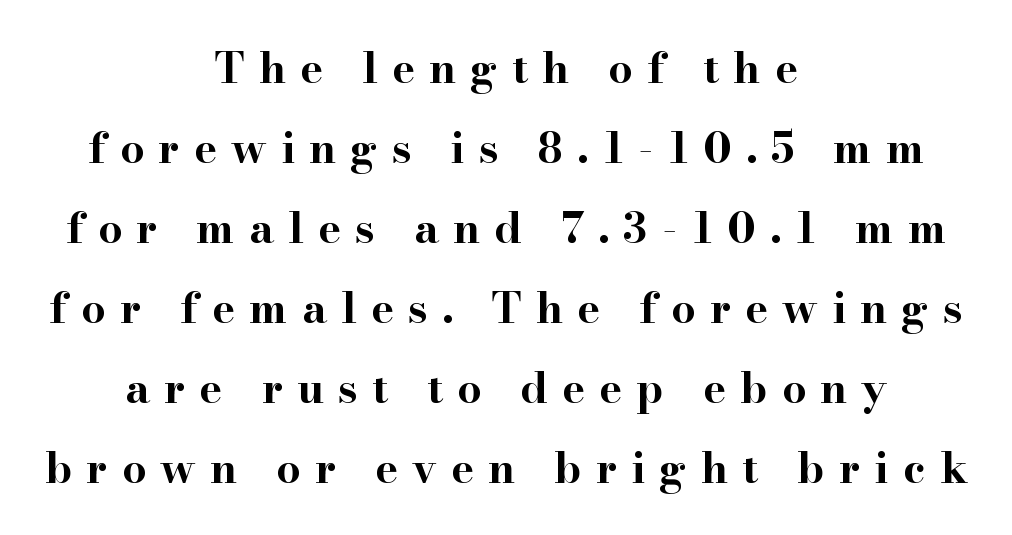
Q: Is the text bold? A: Yes.
Q: Is the text italic (slanted)? A: No, it is upright.
Q: Is the typeface a serif or a sans-serif typeface? A: Serif.
Q: Is the text underlined? A: No.
Q: How is the paragraph aligned? A: Centered.
Q: Is the spacing between letters normal or unusually wide? A: Unusually wide.
Q: Width (condensed, normal, or wide)? A: Wide.
Q: Stroke contrast? A: High.
Q: x-height? A: Small.
Q: Monospaced? A: No.
